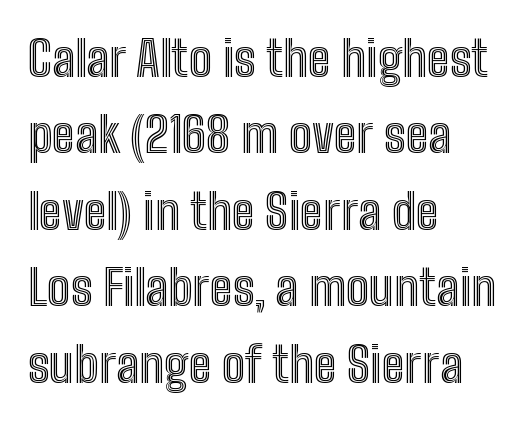
{"italic": "no", "width": "condensed", "x_height": "medium", "monospaced": "no", "underline": "no", "align": "left", "line_spacing": "normal", "line_spacing_ratio": 1.56, "letter_spacing": "normal", "letter_spacing_em": 0.0, "glyph_px": 49}
